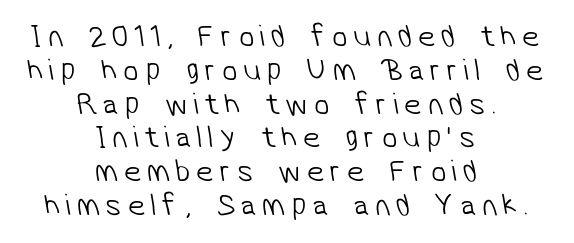
{"serif": "no", "bold": "no", "weight": "light", "width": "normal", "stroke_contrast": "low", "x_height": "medium", "monospaced": "no", "underline": "no", "align": "center", "line_spacing": "tight", "line_spacing_ratio": 1.09, "glyph_px": 31}
